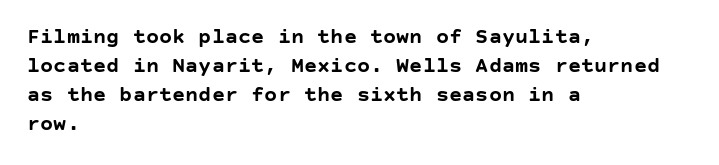
Q: Is the text bold? A: Yes.
Q: Is the text italic (slanted)? A: No, it is upright.
Q: Is the text underlined? A: No.
Q: How is the paragraph aligned? A: Left-aligned.
Q: Is the spacing between letters normal or unusually wide? A: Normal.
Q: Is the spacing between lines tight, normal or loose? A: Normal.
